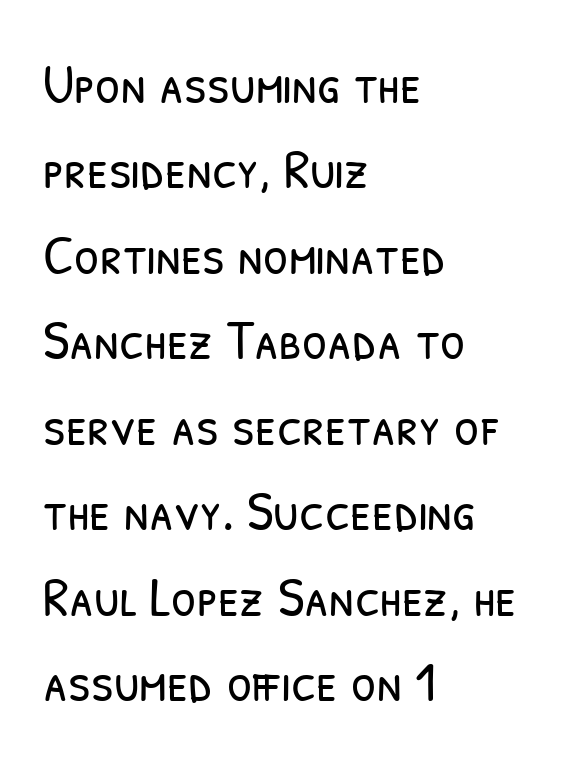
The image shows 57 px light, condensed sans-serif type; set left-aligned, normal line spacing (1.5x), normal letter spacing, not underlined; low stroke contrast and a medium x-height.
